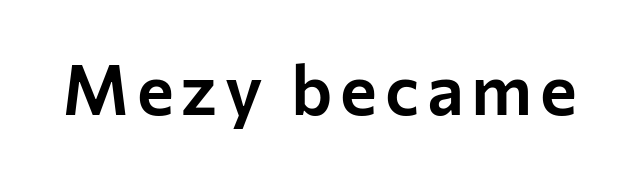
No feet cap the strokes, marking this as sans-serif type. The passage shown is typed in a proportional face where columns would drift. When letters stand straight like this, we call the style roman or upright. The specimen omits any rule beneath the text block's lines.
